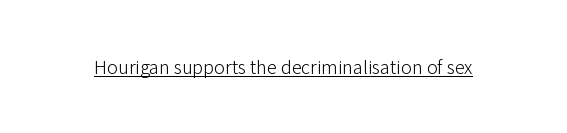
Q: Is the text bold? A: No.
Q: Is the text italic (slanted)? A: No, it is upright.
Q: Is the text underlined? A: Yes.
Q: Is the spacing between letters normal or unusually wide? A: Normal.
